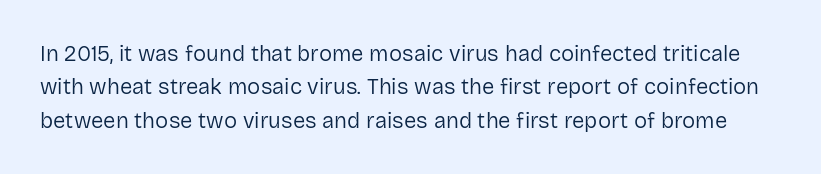
Underlining? Definitely not there. Is there any slant? The stems are plumb. Spacing between characters is what you'd get straight out of the box. Unbolded letterforms with no extra heft.
